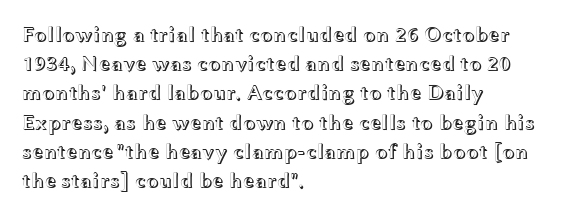
The image shows 21 px text type, upright; set left-aligned, normal line spacing (1.39x), normal letter spacing, not underlined.
